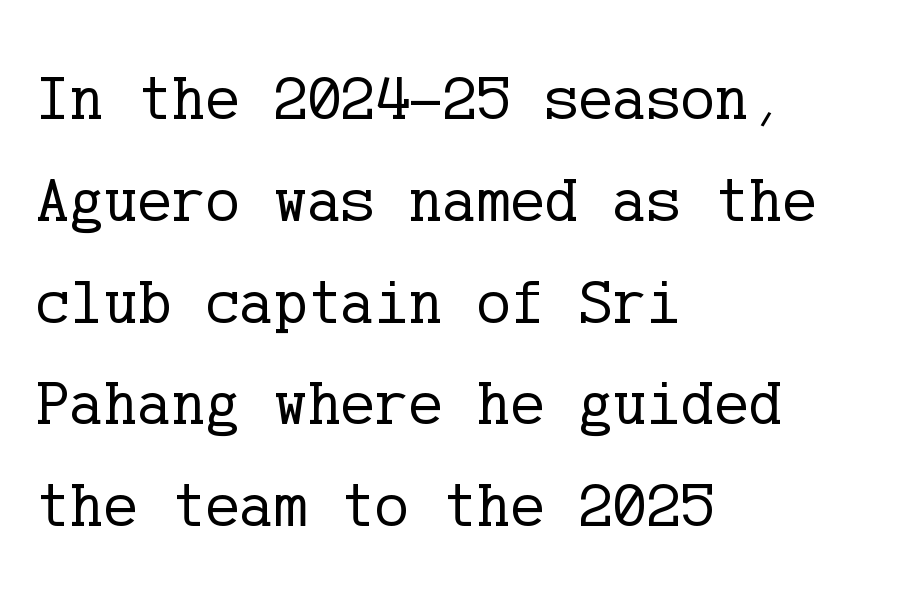
Q: Is the text bold? A: No.
Q: Is the text italic (slanted)? A: No, it is upright.
Q: Is the typeface a serif or a sans-serif typeface? A: Serif.
Q: Is the text underlined? A: No.
Q: How is the paragraph aligned? A: Left-aligned.
Q: Is the spacing between letters normal or unusually wide? A: Normal.
Q: Is the spacing between lines tight, normal or loose? A: Normal.
Q: Width (condensed, normal, or wide)? A: Normal.
Q: Stroke contrast? A: Low.
Q: x-height? A: Medium.
